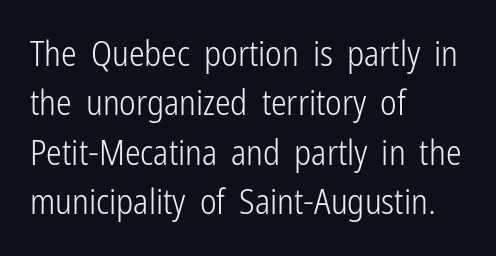
The compositor pushed each line to the left boundary. These lines are composed in type without serifs. Counters stay open thanks to moderate or lighter strokes. Looks like regular typesetting: each glyph gets only the width it needs.
